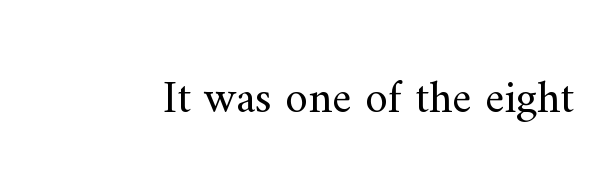
The weight would be labelled regular, book, light, or lighter still. Nobody touched the tracking dial on this one. Nope, not italic — everything's standing straight. These lines are rendered in a variable-pitch font. The gap between lines stays unmarked. Unlike a clean sans, this face finishes its strokes with serifs.
